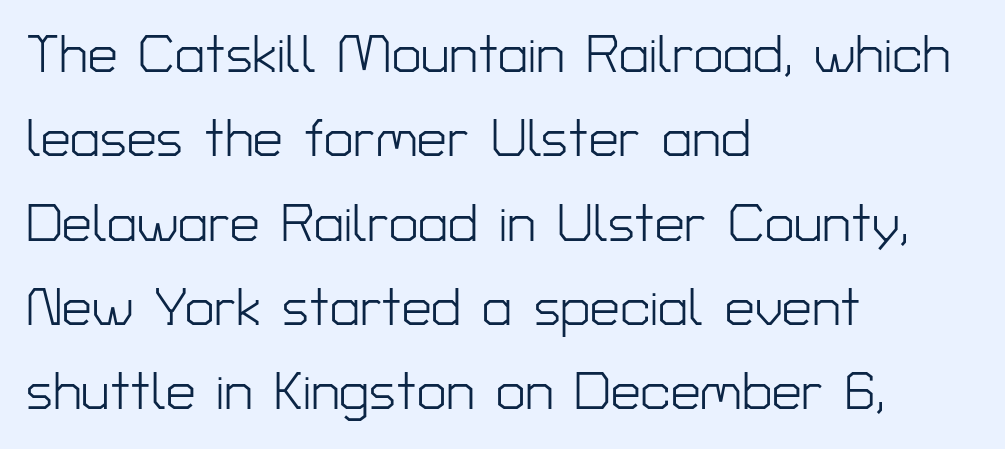
Q: Is the text bold? A: No.
Q: Is the text italic (slanted)? A: No, it is upright.
Q: Is the typeface a serif or a sans-serif typeface? A: Sans-serif.
Q: Is the text underlined? A: No.
Q: How is the paragraph aligned? A: Left-aligned.
Q: Is the spacing between letters normal or unusually wide? A: Normal.
Q: Is the spacing between lines tight, normal or loose? A: Normal.
Q: Width (condensed, normal, or wide)? A: Normal.
Q: Stroke contrast? A: Low.
Q: x-height? A: Medium.
Q: Monospaced? A: No.
